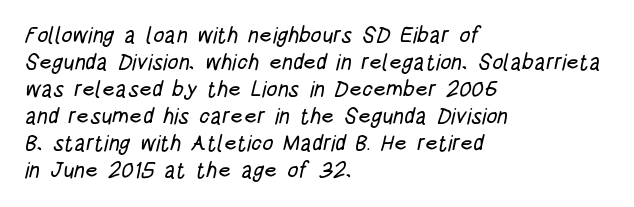
Q: Is the text underlined? A: No.
Q: How is the paragraph aligned? A: Left-aligned.
Q: Is the spacing between letters normal or unusually wide? A: Normal.
